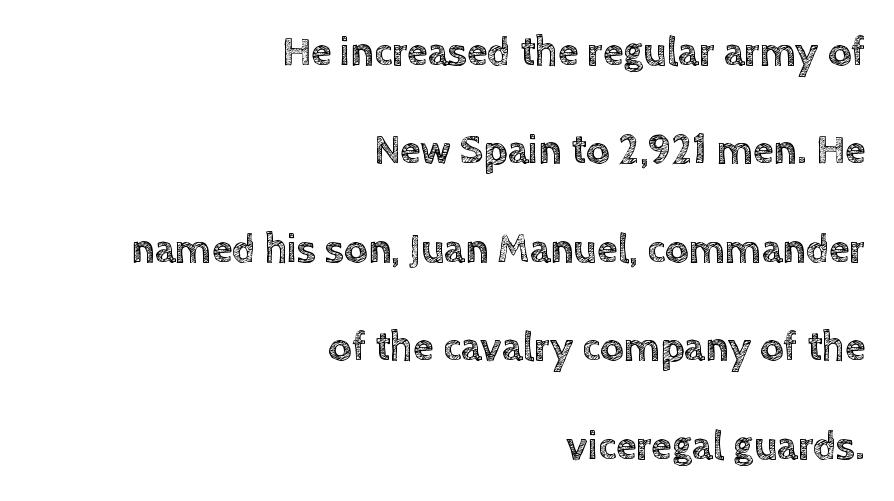
Q: Is the text italic (slanted)? A: No, it is upright.
Q: Is the text underlined? A: No.
Q: How is the paragraph aligned? A: Right-aligned.
Q: Is the spacing between letters normal or unusually wide? A: Normal.
Q: Is the spacing between lines tight, normal or loose? A: Loose.
Q: Width (condensed, normal, or wide)? A: Normal.
Q: x-height? A: Large.
Q: Monospaced? A: No.
